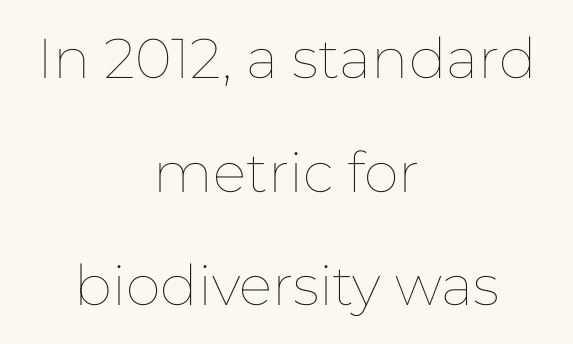
Q: Is the text bold? A: No.
Q: Is the text italic (slanted)? A: No, it is upright.
Q: Is the text underlined? A: No.
Q: How is the paragraph aligned? A: Centered.
Q: Is the spacing between letters normal or unusually wide? A: Normal.
Q: Is the spacing between lines tight, normal or loose? A: Loose.
Q: Width (condensed, normal, or wide)? A: Normal.
Q: Stroke contrast? A: Low.
Q: x-height? A: Medium.
Q: Monospaced? A: No.
